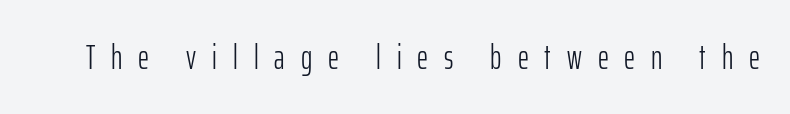
Q: Is the text bold? A: No.
Q: Is the text italic (slanted)? A: No, it is upright.
Q: Is the typeface a serif or a sans-serif typeface? A: Sans-serif.
Q: Is the text underlined? A: No.
Q: Is the spacing between letters normal or unusually wide? A: Unusually wide.
Q: Width (condensed, normal, or wide)? A: Condensed.
Q: Stroke contrast? A: Low.
Q: x-height? A: Medium.
Q: Monospaced? A: No.
